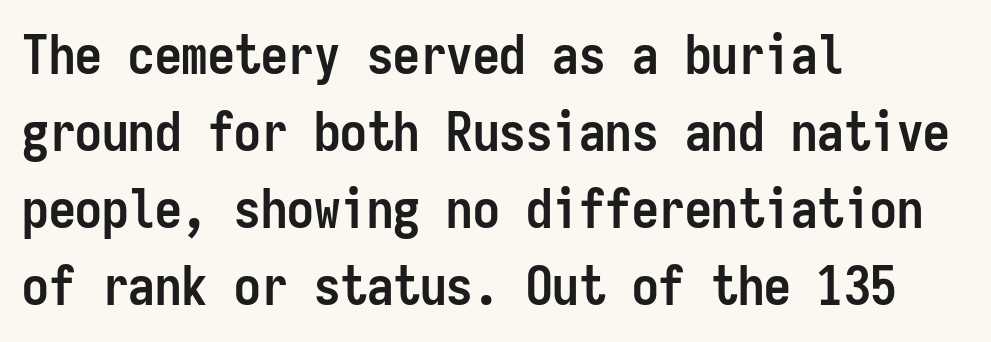
Q: Is the text bold? A: Yes.
Q: Is the text italic (slanted)? A: No, it is upright.
Q: Is the typeface a serif or a sans-serif typeface? A: Sans-serif.
Q: Is the text underlined? A: No.
Q: How is the paragraph aligned? A: Left-aligned.
Q: Is the spacing between letters normal or unusually wide? A: Normal.
Q: Is the spacing between lines tight, normal or loose? A: Normal.
Q: Width (condensed, normal, or wide)? A: Condensed.
Q: Stroke contrast? A: Low.
Q: x-height? A: Medium.
Q: Monospaced? A: Yes.
